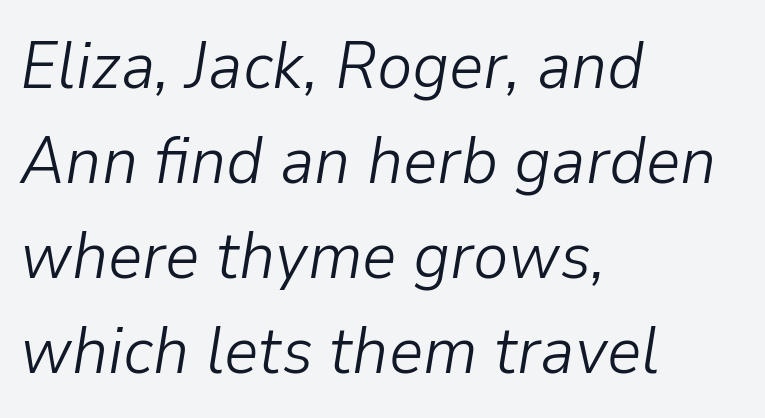
The image shows 67 px light type, italic (leaning right); set left-aligned, normal line spacing (1.42x), normal letter spacing, not underlined; low stroke contrast and a medium x-height.
